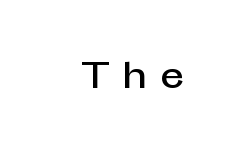
The image shows 34 px sans-serif type, upright; set unusually wide letter spacing (+0.38 em), not underlined; low stroke contrast and a medium x-height.
